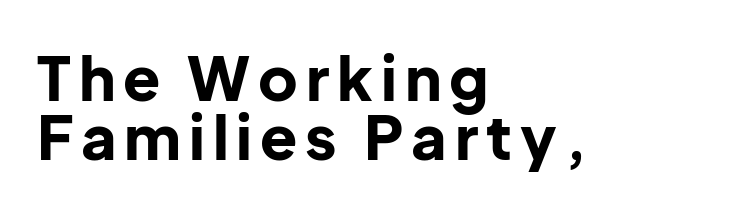
Q: Is the text bold? A: Yes.
Q: Is the text italic (slanted)? A: No, it is upright.
Q: Is the typeface a serif or a sans-serif typeface? A: Sans-serif.
Q: Is the text underlined? A: No.
Q: How is the paragraph aligned? A: Left-aligned.
Q: Is the spacing between lines tight, normal or loose? A: Tight.
Q: Width (condensed, normal, or wide)? A: Normal.
Q: Stroke contrast? A: Low.
Q: x-height? A: Medium.
Q: Monospaced? A: No.
